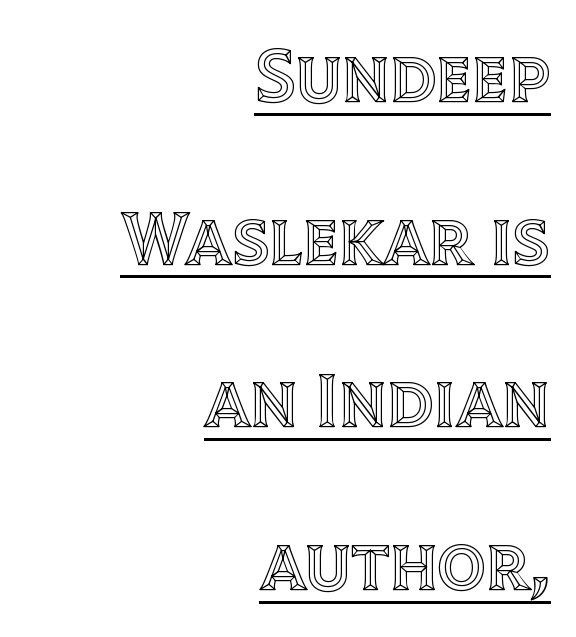
A typesetter would call this leading open, well beyond the default. The face used here is proportionally spaced, like ordinary book or web type. In terms of posture, this sample is upright. Does a line run under the words? Yes, clearly. Nobody touched the tracking dial on this one. The lines are quadded right.
